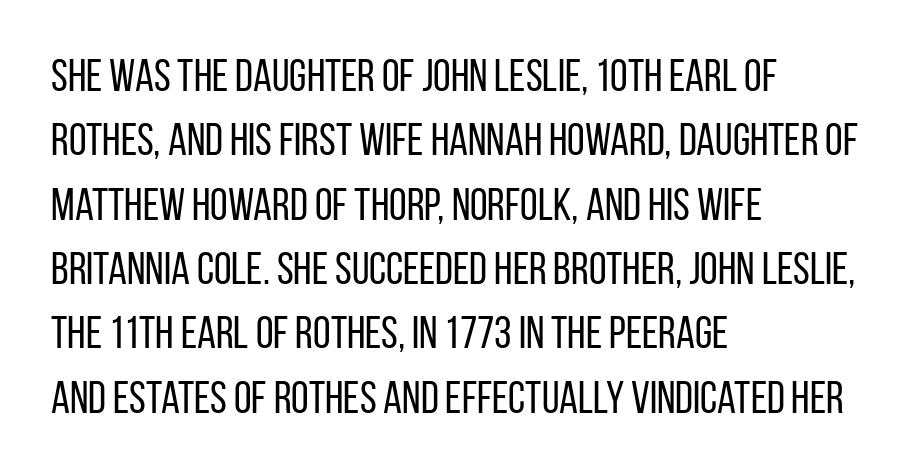
{"serif": "no", "italic": "no", "bold": "no", "weight": "regular", "width": "condensed", "stroke_contrast": "low", "x_height": "large", "monospaced": "no", "underline": "no", "align": "left", "line_spacing": "normal", "line_spacing_ratio": 1.43, "letter_spacing": "normal", "letter_spacing_em": 0.0, "glyph_px": 45}
